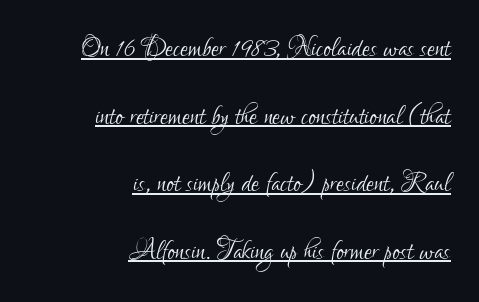
The image shows 35 px light, condensed sans-serif type; set right-aligned, loose line spacing (1.93x), normal letter spacing, underlined; low stroke contrast and a small x-height.
